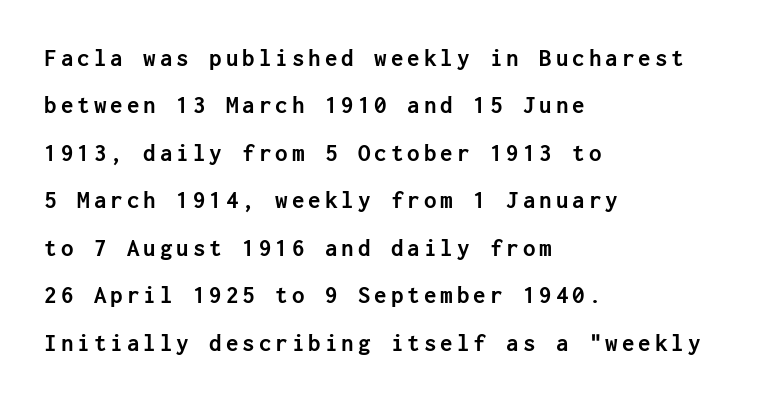
Q: Is the text bold? A: Yes.
Q: Is the text italic (slanted)? A: No, it is upright.
Q: Is the text underlined? A: No.
Q: How is the paragraph aligned? A: Left-aligned.
Q: Is the spacing between lines tight, normal or loose? A: Loose.
